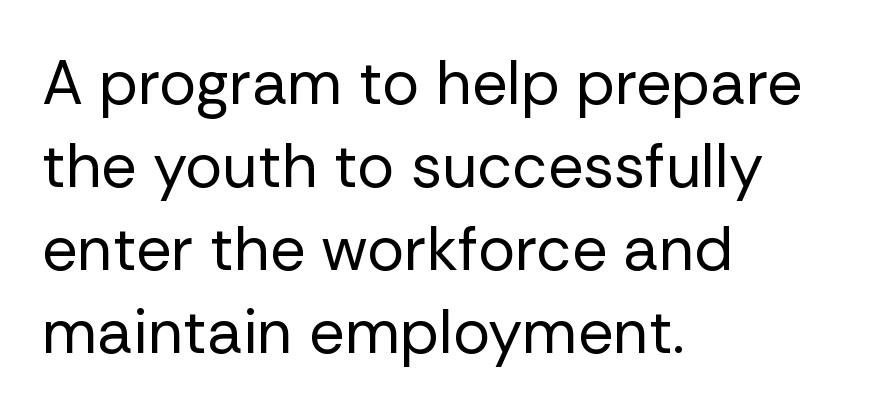
{"serif": "no", "italic": "no", "bold": "no", "weight": "regular", "width": "normal", "stroke_contrast": "low", "x_height": "medium", "monospaced": "no", "underline": "no", "align": "left", "line_spacing": "normal", "line_spacing_ratio": 1.34, "letter_spacing": "normal", "letter_spacing_em": 0.0, "glyph_px": 62}
